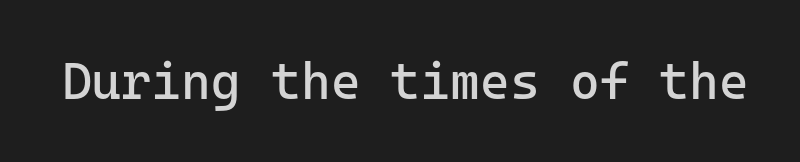
The image shows 51 px regular-weight sans-serif type, upright; set normal letter spacing, not underlined; low stroke contrast and a medium x-height.
